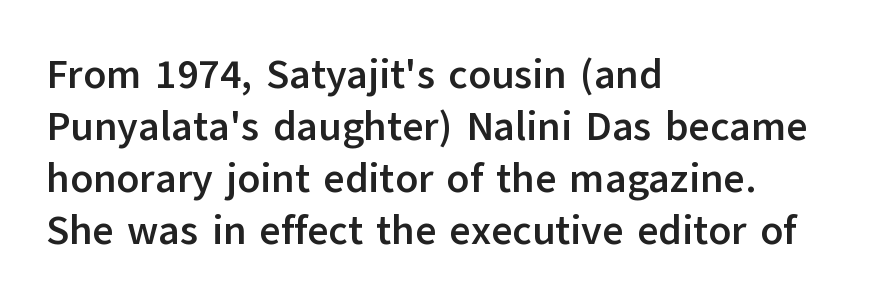
The image shows 41 px semibold sans-serif type, upright; set left-aligned, normal line spacing (1.27x), normal letter spacing, not underlined; low stroke contrast and a medium x-height.
